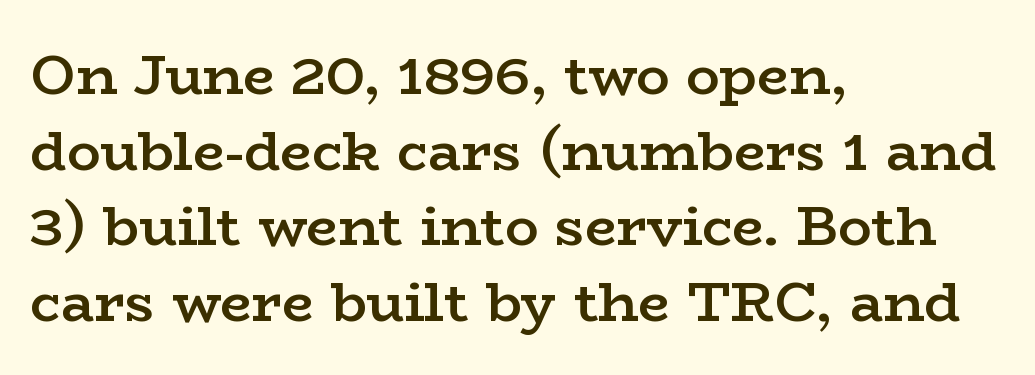
Horizontal alignment here is leftward, the default for most running prose. Leading: standard. Check the space under the baseline: it is left empty. Posture: vertical. Is this a fixed-width face? No — the glyphs have proportional, varying widths. You can tell from the footed stems that serif type was used.
